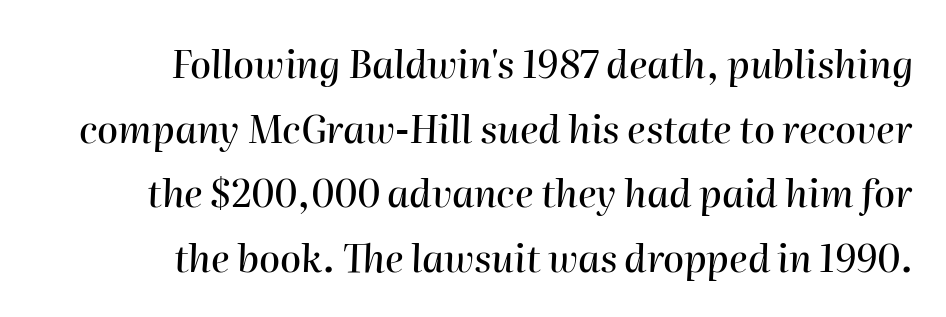
The typesetter chose a ragged-left arrangement here. The rendering uses natural spacing where letterforms have individual widths. Compared with typical body copy, the letter spacing here is the same. Normally led — the rows are evenly, conventionally spaced. The font's italic variant was chosen for this text. The foot of each line stays bare and open.
